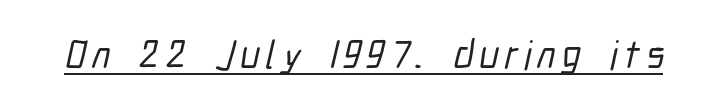
Does the type have serifs? No, each stem ends abruptly. The rendering uses the underline text-decoration. Proportional: the letters do not fall into vertical columns.
